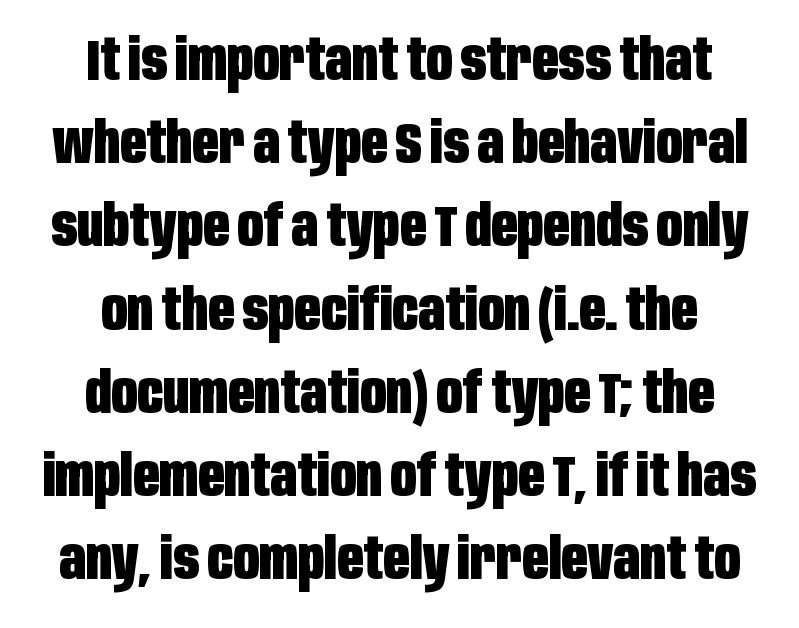
Q: Is the text bold? A: Yes.
Q: Is the text italic (slanted)? A: No, it is upright.
Q: Is the typeface a serif or a sans-serif typeface? A: Sans-serif.
Q: Is the text underlined? A: No.
Q: Is the spacing between letters normal or unusually wide? A: Normal.
Q: Is the spacing between lines tight, normal or loose? A: Normal.
Q: Width (condensed, normal, or wide)? A: Condensed.
Q: Stroke contrast? A: Low.
Q: x-height? A: Large.
Q: Monospaced? A: No.
